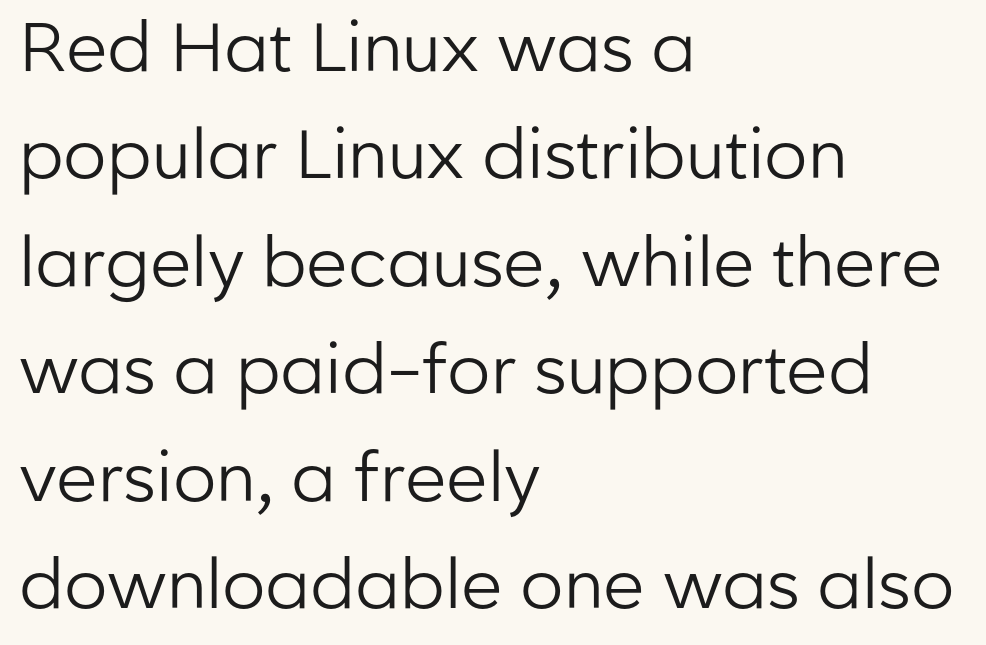
{"serif": "no", "italic": "no", "bold": "no", "weight": "regular", "width": "normal", "stroke_contrast": "low", "x_height": "medium", "monospaced": "no", "underline": "no", "align": "left", "line_spacing": "normal", "line_spacing_ratio": 1.58, "letter_spacing": "normal", "letter_spacing_em": 0.0, "glyph_px": 68}
